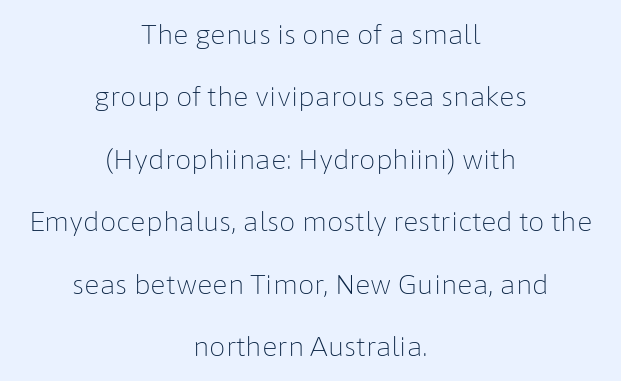
{"italic": "no", "bold": "no", "underline": "no", "align": "center", "line_spacing": "loose", "line_spacing_ratio": 2.4, "letter_spacing": "normal", "letter_spacing_em": 0.0, "glyph_px": 26}
